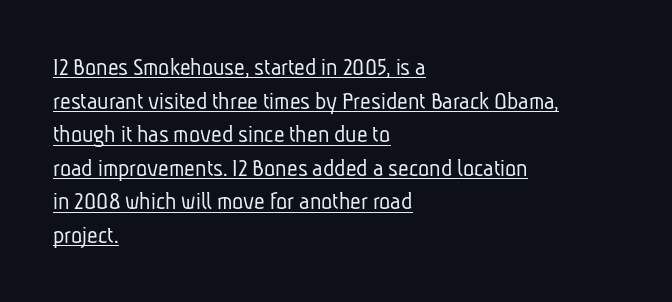
The image shows 26 px text type; set left-aligned, normal line spacing (1.29x), normal letter spacing, underlined.
